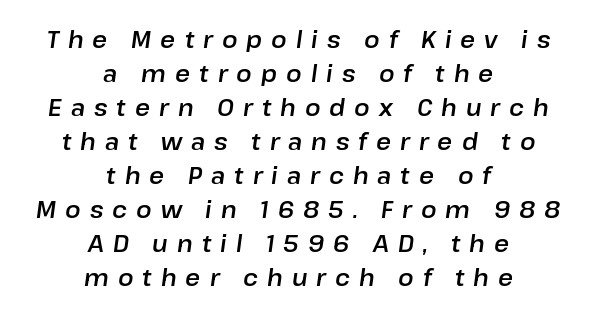
{"italic": "yes", "lean": "right", "slant_degrees": 8, "underline": "no", "align": "center", "line_spacing": "normal", "line_spacing_ratio": 1.48, "letter_spacing": "wide", "letter_spacing_em": 0.39, "glyph_px": 23}
